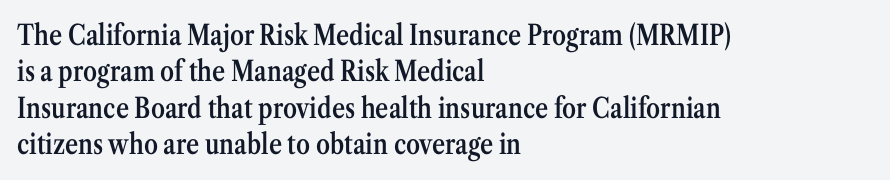
The image shows 28 px semibold, condensed serif type, upright; set left-aligned, normal line spacing (1.3x), normal letter spacing, not underlined; medium stroke contrast and a medium x-height.
